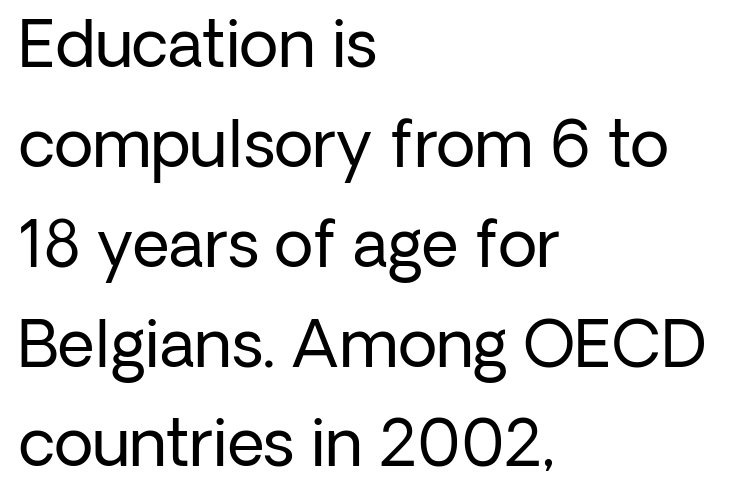
{"serif": "no", "italic": "no", "bold": "no", "weight": "regular", "width": "normal", "stroke_contrast": "low", "x_height": "medium", "monospaced": "no", "underline": "no", "align": "left", "line_spacing": "normal", "line_spacing_ratio": 1.56, "letter_spacing": "normal", "letter_spacing_em": 0.0, "glyph_px": 64}
